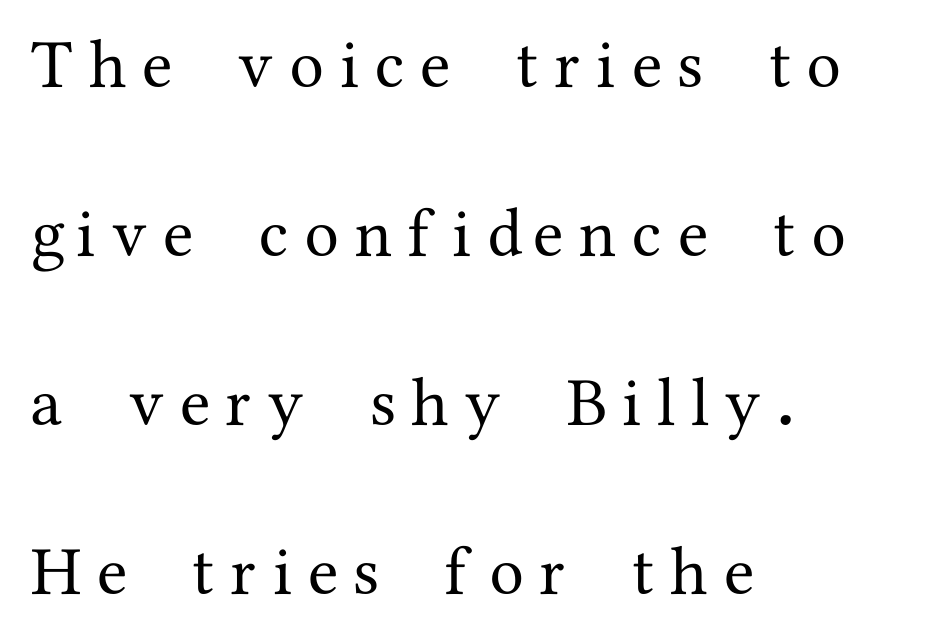
The image shows 69 px serif type, upright; set left-aligned, loose line spacing (2.45x), unusually wide letter spacing (+0.23 em), not underlined; medium stroke contrast and a medium x-height.
